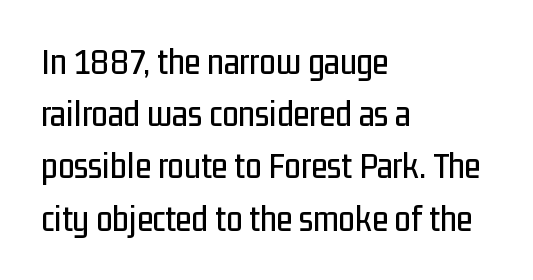
Students, observe: this is what conventionally led text looks like. Students, note that the glyphs here touch the page at normal intervals. The rendering uses natural spacing where letterforms have individual widths. I'd call this a sans setting — the letters go barefoot. You can tell it's not italic because the verticals are truly vertical.
